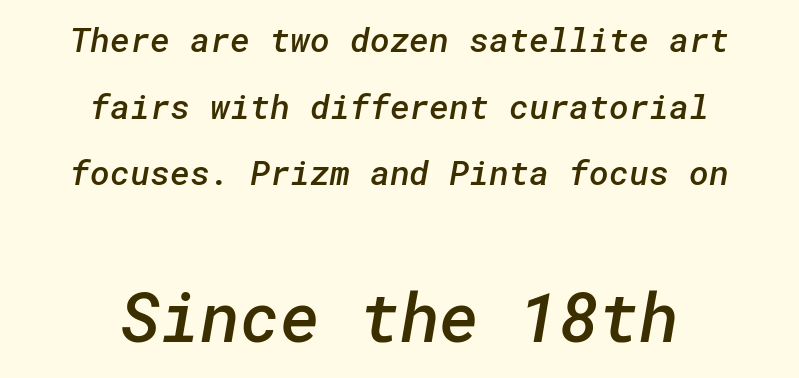
This sample uses a sans-serif face. Heft: intermediate — a semibold. Visually, the bottom section dominates because its glyphs are scaled up. The strip under each line holds only bare page. The designer dialed line spacing up above the default.
